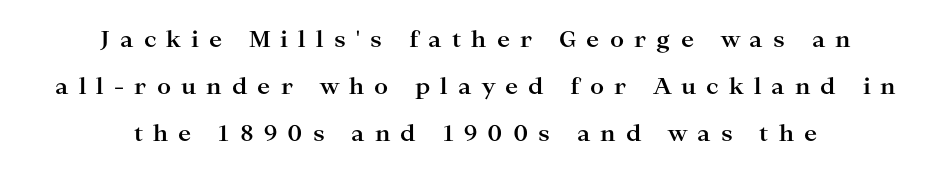
Q: Is the text bold? A: Yes.
Q: Is the text italic (slanted)? A: No, it is upright.
Q: Is the text underlined? A: No.
Q: How is the paragraph aligned? A: Centered.
Q: Is the spacing between letters normal or unusually wide? A: Unusually wide.
Q: Is the spacing between lines tight, normal or loose? A: Loose.
